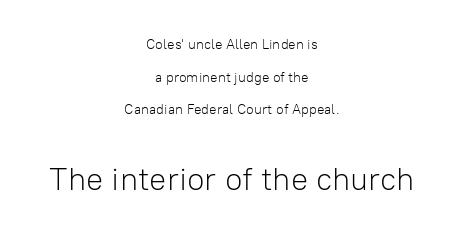
{"serif": "no", "italic": "no", "bold": "no", "weight": "light", "width": "normal", "stroke_contrast": "low", "x_height": "medium", "monospaced": "no", "underline": "no", "align": "center", "line_spacing": "loose", "line_spacing_ratio": 2.33, "letter_spacing": "normal", "letter_spacing_em": 0.0, "larger_block": "second", "size_ratio": 2.29, "glyph_px": 32}
